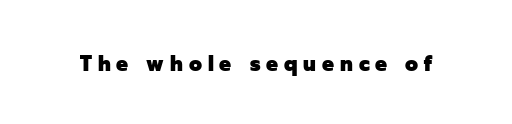
{"italic": "no", "bold": "yes", "underline": "no", "letter_spacing": "wide", "letter_spacing_em": 0.28, "glyph_px": 21}
